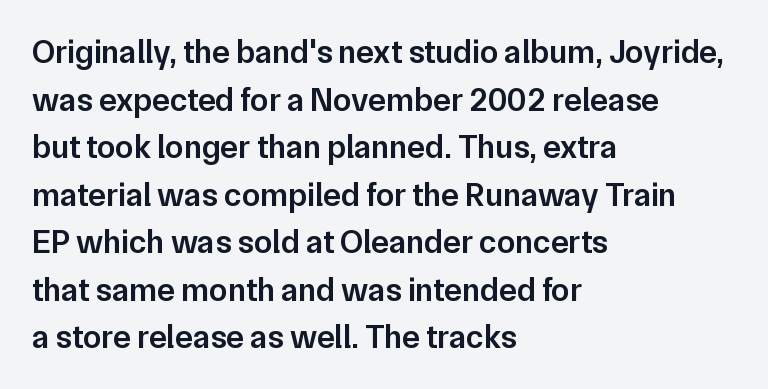
The image shows 33 px semibold sans-serif type, upright; set left-aligned, normal line spacing (1.44x), normal letter spacing, not underlined; low stroke contrast and a medium x-height.
